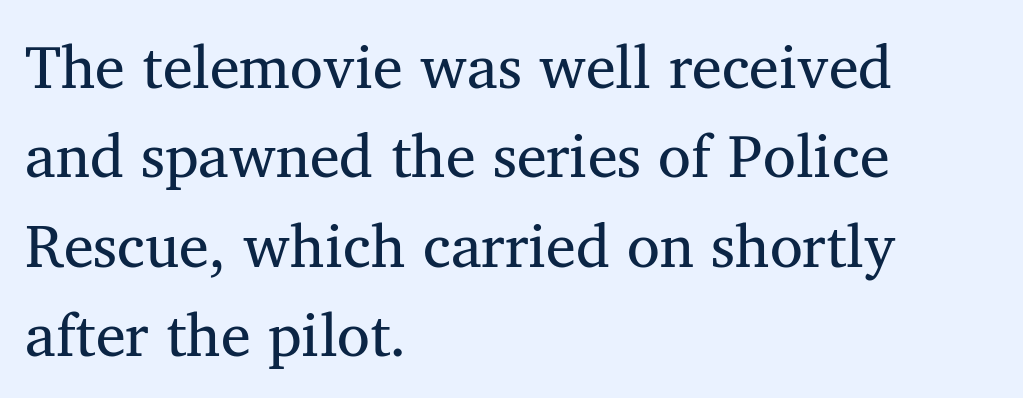
Q: Is the text bold? A: No.
Q: Is the typeface a serif or a sans-serif typeface? A: Serif.
Q: Is the text underlined? A: No.
Q: How is the paragraph aligned? A: Left-aligned.
Q: Is the spacing between letters normal or unusually wide? A: Normal.
Q: Is the spacing between lines tight, normal or loose? A: Normal.
Q: Width (condensed, normal, or wide)? A: Normal.
Q: Stroke contrast? A: Medium.
Q: x-height? A: Medium.
Q: Monospaced? A: No.
